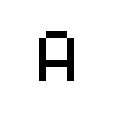
Q: Is the text bold? A: No.
Q: Is the text italic (slanted)? A: No, it is upright.
Q: Is the typeface a serif or a sans-serif typeface? A: Sans-serif.
Q: Is the text underlined? A: No.
Q: Is the spacing between letters normal or unusually wide? A: Unusually wide.
Q: Width (condensed, normal, or wide)? A: Wide.
Q: Stroke contrast? A: Medium.
Q: x-height? A: Medium.
